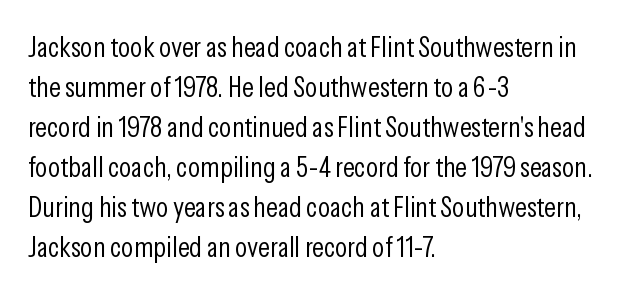
Does the type have serifs? No, each stem ends abruptly. Descender tails drop into unmarked territory. The rendering anchors every line to the left-hand side. The strokes carry an ordinary text weight at most.
